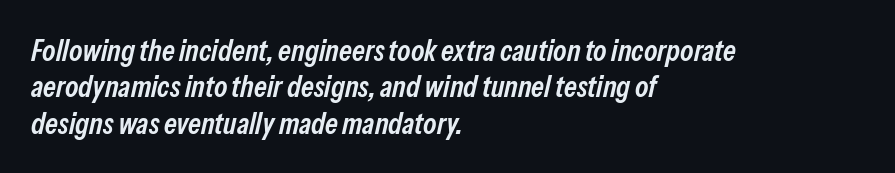
This rendering leaves character spacing at its baseline value. Character widths vary here, with narrow letters taking less room than wide ones. The lettering tilts uniformly, giving the passage an italic look. These lines stack with their left ends in a neat column. Each row of text sits above clean, open space. Compared with an ordinary text face, these strokes are moderately heavier — a semibold.
